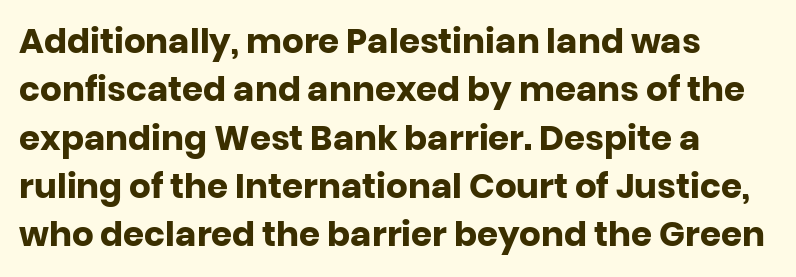
{"serif": "no", "italic": "no", "bold": "yes", "weight": "heavy", "width": "normal", "stroke_contrast": "low", "x_height": "large", "monospaced": "no", "underline": "no", "align": "left", "line_spacing": "normal", "line_spacing_ratio": 1.42, "letter_spacing": "normal", "letter_spacing_em": 0.0, "glyph_px": 34}
